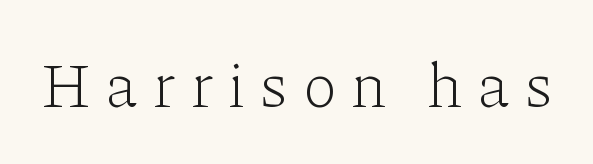
These lines were composed using upright roman letters. Regarding serifs, this sample has them. A bare baseline throughout the passage. No heavy texture on the line: the type isn't bold. Glyph-to-glyph distance is far greater than everyday printed text. Varying glyph widths throughout — classic text-font behaviour.
